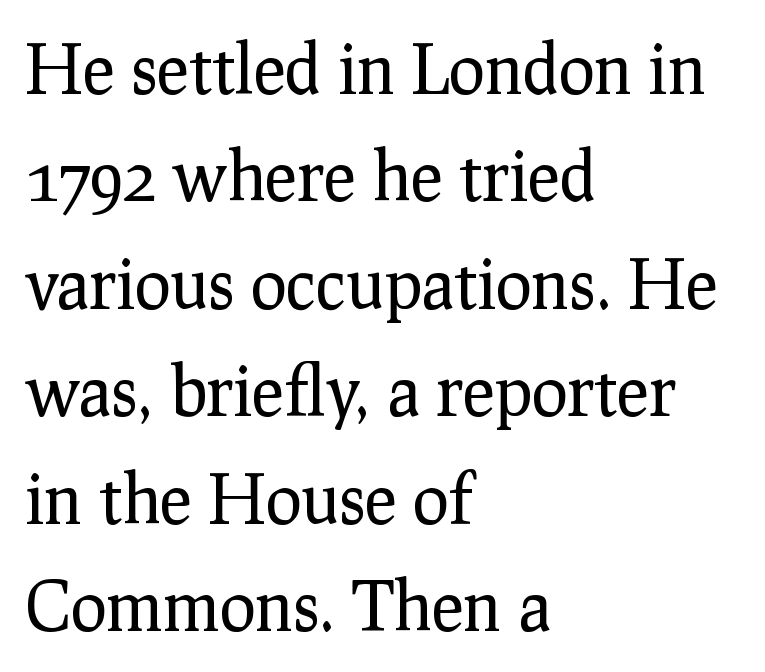
The image shows 68 px regular-weight serif type, upright; set left-aligned, normal line spacing (1.58x), normal letter spacing, not underlined; low stroke contrast and a medium x-height.
